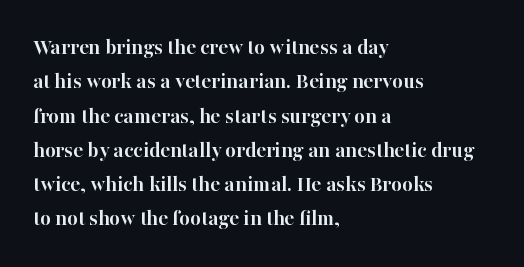
The space directly below the letters is spotless. Interline gaps are of average width in this sample. Ascenders rise straight up at ninety degrees. The rendering anchors every line to the left-hand side. The horizontal fit of the characters is conventional and even. The sample has been set heavy, in full bold.
